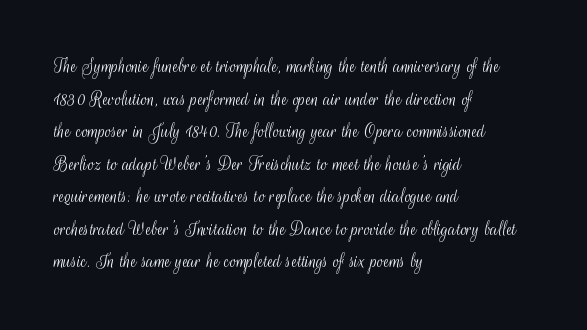
Here the glyphs are tracked normally, forming tight word shapes. Descenders hang freely into open space. Line beginnings align vertically; line endings do not. The rows are spaced the way most documents space them.
